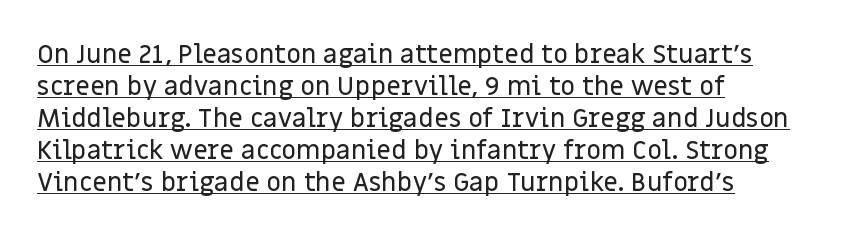
The image shows 26 px text type, upright; set left-aligned, line spacing 1.23x, normal letter spacing, underlined.
